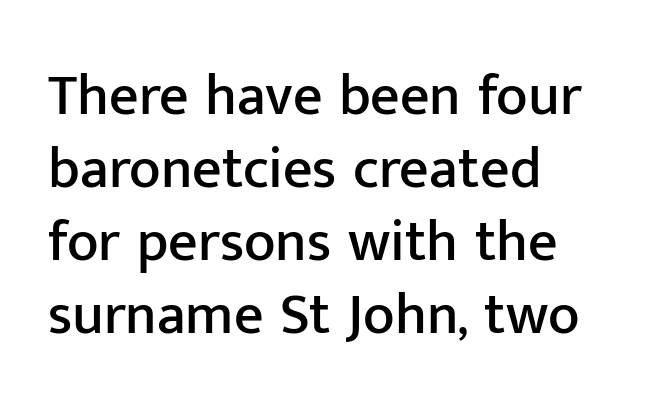
The glyphs are unaccompanied by any horizontal stroke below them. The rendering uses natural spacing where letterforms have individual widths. In terms of letterform style, serifs are entirely absent. Tall strokes in this sample are plumb rather than angled. You could call the tracking neutral — neither tight nor loose. Compared with typical paragraphs, the rows here are spaced about the same.
